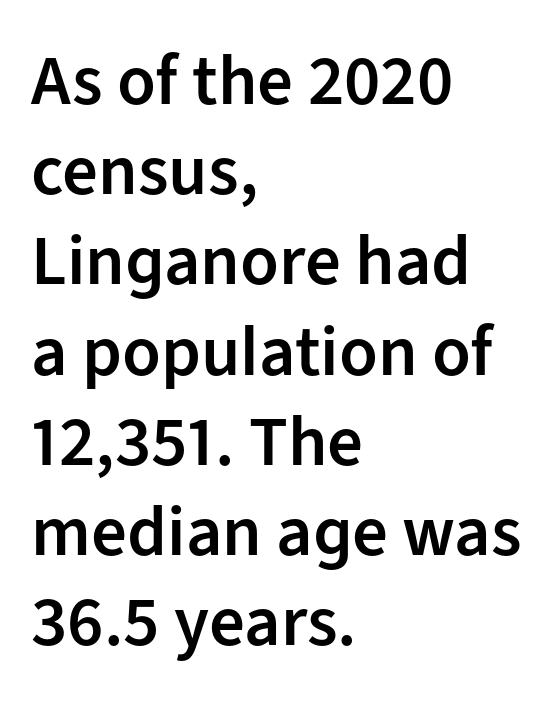
Q: Is the text bold? A: Semi-bold.
Q: Is the text italic (slanted)? A: No, it is upright.
Q: Is the typeface a serif or a sans-serif typeface? A: Sans-serif.
Q: Is the text underlined? A: No.
Q: How is the paragraph aligned? A: Left-aligned.
Q: Is the spacing between letters normal or unusually wide? A: Normal.
Q: Is the spacing between lines tight, normal or loose? A: Normal.
Q: Width (condensed, normal, or wide)? A: Normal.
Q: Stroke contrast? A: Low.
Q: x-height? A: Medium.
Q: Monospaced? A: No.
